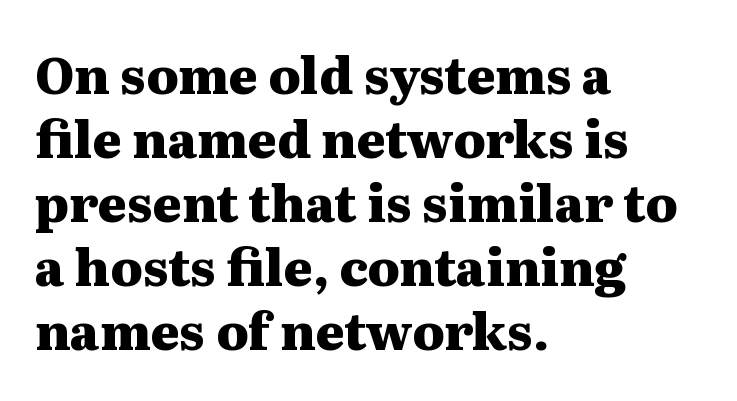
Q: Is the text bold? A: Yes.
Q: Is the text italic (slanted)? A: No, it is upright.
Q: Is the typeface a serif or a sans-serif typeface? A: Serif.
Q: Is the text underlined? A: No.
Q: How is the paragraph aligned? A: Left-aligned.
Q: Is the spacing between letters normal or unusually wide? A: Normal.
Q: Is the spacing between lines tight, normal or loose? A: Normal.
Q: Width (condensed, normal, or wide)? A: Wide.
Q: Stroke contrast? A: Medium.
Q: x-height? A: Medium.
Q: Monospaced? A: No.
